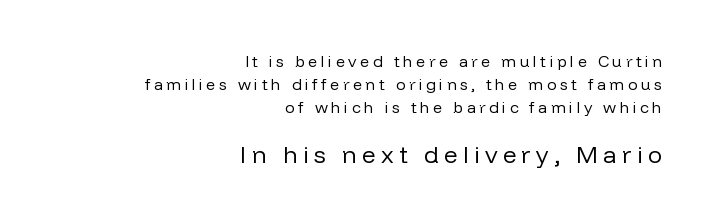
The image shows 24 px text type, upright; set right-aligned, normal line spacing (1.44x), unusually wide letter spacing (+0.22 em), not underlined; the second (bottom) block is 1.5x larger.
